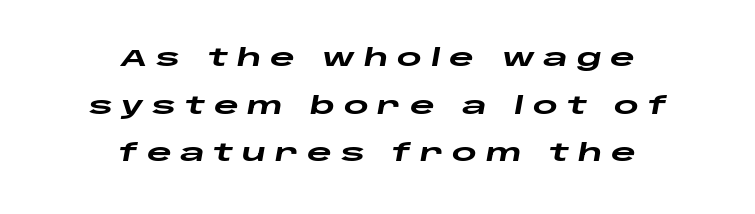
Q: Is the text bold? A: Yes.
Q: Is the text italic (slanted)? A: Yes, it leans right by about 10 degrees.
Q: Is the text underlined? A: No.
Q: How is the paragraph aligned? A: Centered.
Q: Is the spacing between letters normal or unusually wide? A: Unusually wide.
Q: Is the spacing between lines tight, normal or loose? A: Loose.
